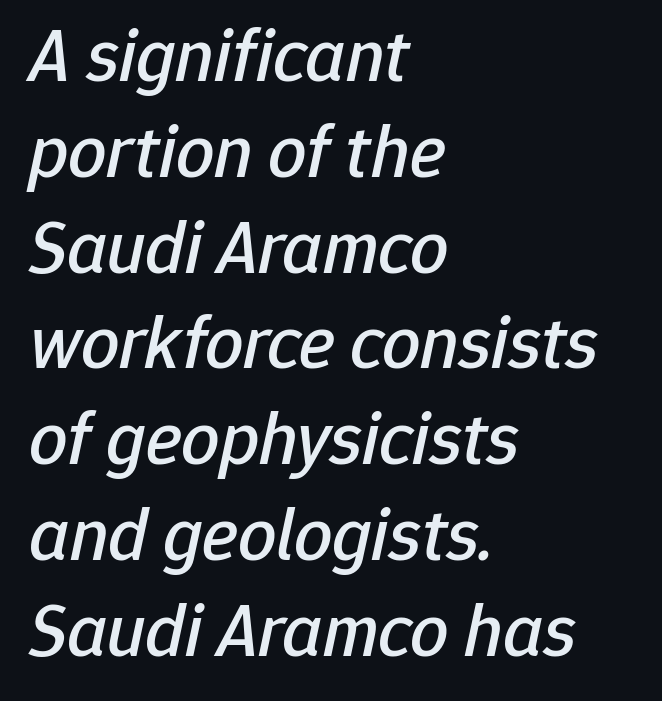
{"italic": "yes", "lean": "right", "slant_degrees": 12, "width": "normal", "stroke_contrast": "low", "x_height": "medium", "monospaced": "no", "underline": "no", "align": "left", "line_spacing": "normal", "line_spacing_ratio": 1.26, "letter_spacing": "normal", "letter_spacing_em": 0.0, "glyph_px": 76}
